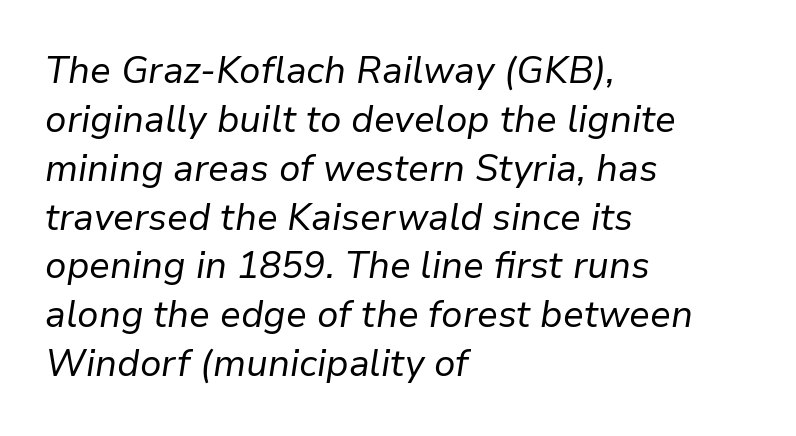
The image shows 37 px regular-weight type, italic (leaning right); set left-aligned, normal line spacing (1.32x), normal letter spacing, not underlined; low stroke contrast and a medium x-height.
